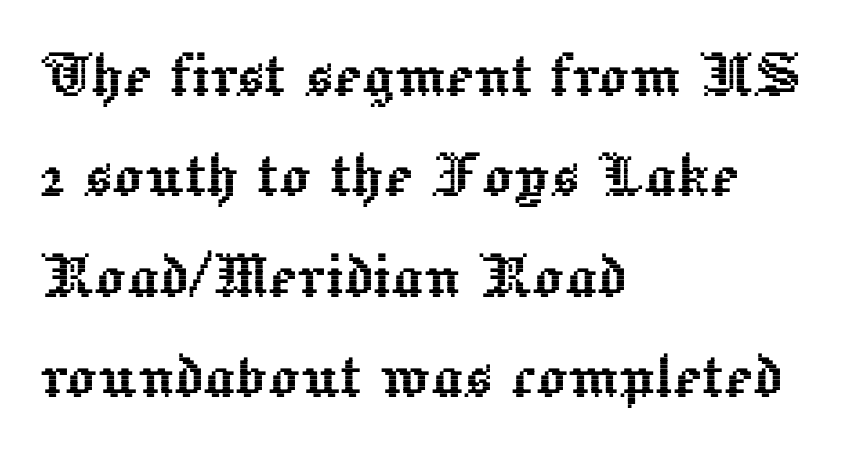
{"italic": "no", "width": "normal", "x_height": "medium", "monospaced": "no", "underline": "no", "align": "left", "line_spacing": "normal", "line_spacing_ratio": 1.32, "letter_spacing": "normal", "letter_spacing_em": 0.0, "glyph_px": 76}
